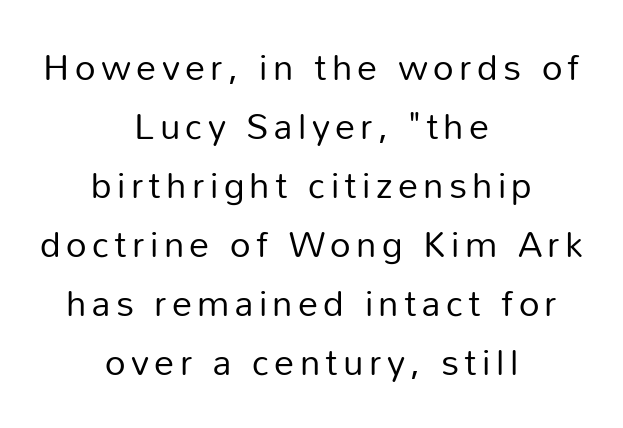
Ordinary non-slanted type is in use. Does the type have serifs? No, each stem ends abruptly. A quiet, ordinary-to-light weight characterises the typeface. Does the copy run flush right? No — it is centered line by line.
